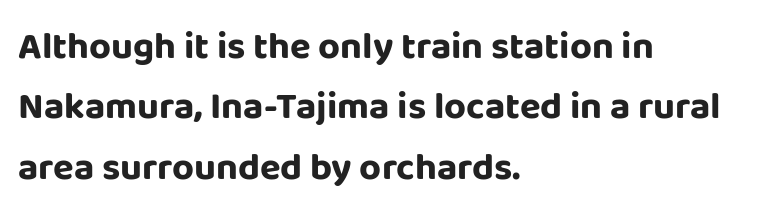
Q: Is the text bold? A: Yes.
Q: Is the text italic (slanted)? A: No, it is upright.
Q: Is the typeface a serif or a sans-serif typeface? A: Sans-serif.
Q: Is the text underlined? A: No.
Q: How is the paragraph aligned? A: Left-aligned.
Q: Is the spacing between letters normal or unusually wide? A: Normal.
Q: Is the spacing between lines tight, normal or loose? A: Normal.
Q: Width (condensed, normal, or wide)? A: Normal.
Q: Stroke contrast? A: Low.
Q: x-height? A: Large.
Q: Monospaced? A: No.
